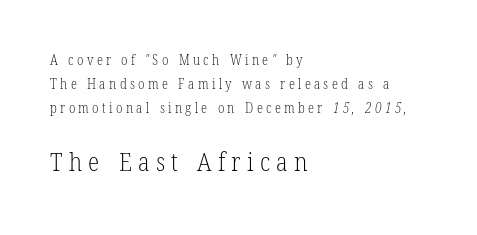
The image shows 26 px text type; set left-aligned, line spacing 1.72x, unusually wide letter spacing (+0.24 em), not underlined; the second (bottom) block is 1.86x larger.
